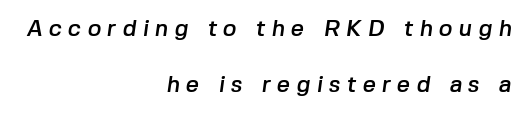
The image shows 23 px text type; set right-aligned, loose line spacing (2.43x), unusually wide letter spacing (+0.27 em), not underlined.
